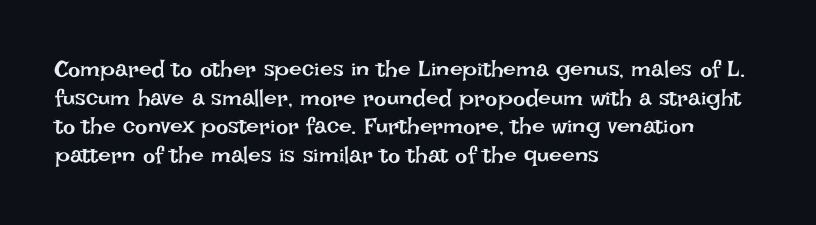
Q: Is the text bold? A: No.
Q: Is the text italic (slanted)? A: No, it is upright.
Q: Is the text underlined? A: No.
Q: How is the paragraph aligned? A: Left-aligned.
Q: Is the spacing between letters normal or unusually wide? A: Normal.
Q: Is the spacing between lines tight, normal or loose? A: Normal.
